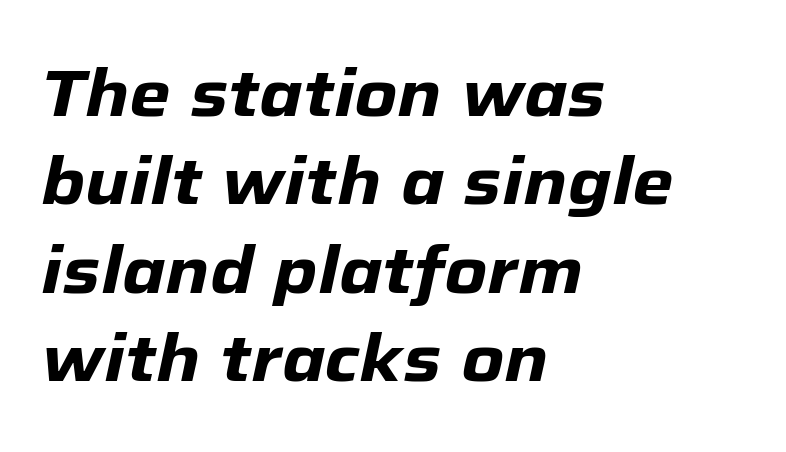
Q: Is the text bold? A: Yes.
Q: Is the text italic (slanted)? A: Yes, it leans right by about 12 degrees.
Q: Is the text underlined? A: No.
Q: How is the paragraph aligned? A: Left-aligned.
Q: Is the spacing between letters normal or unusually wide? A: Normal.
Q: Is the spacing between lines tight, normal or loose? A: Normal.
Q: Width (condensed, normal, or wide)? A: Normal.
Q: Stroke contrast? A: Low.
Q: x-height? A: Medium.
Q: Monospaced? A: No.
